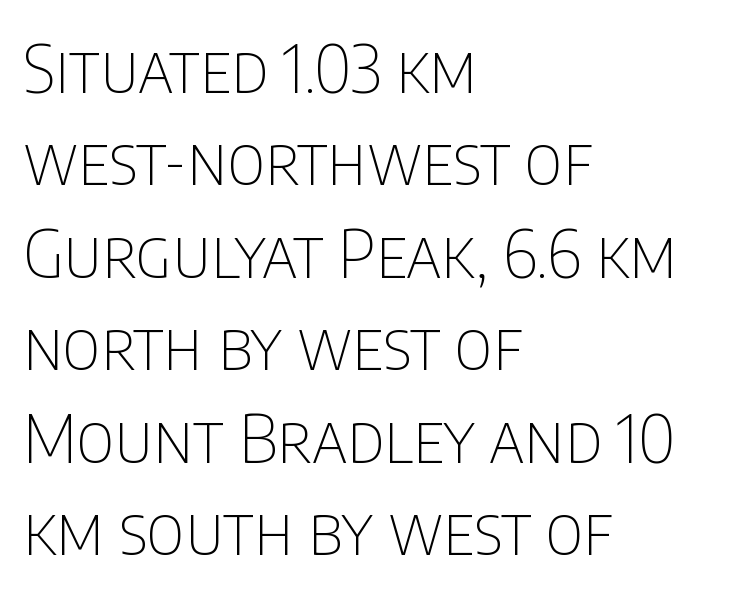
Honestly, the letter spacing is just normal — you wouldn't notice it. The letters stand upright; this is a roman face. A typesetter would label this face a sans. Each letter keeps its own natural width here, so spacing adapts to shape.
